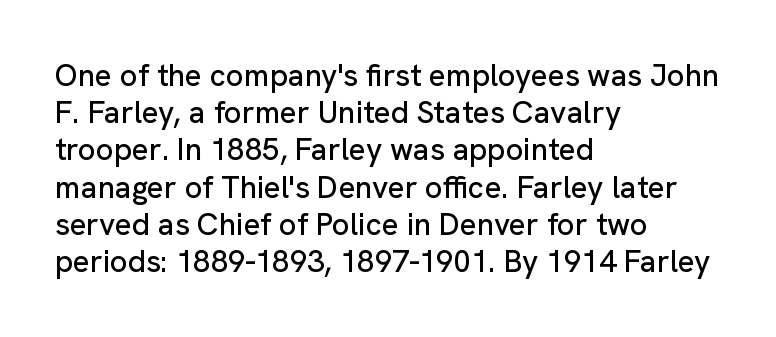
Q: Is the text italic (slanted)? A: No, it is upright.
Q: Is the typeface a serif or a sans-serif typeface? A: Sans-serif.
Q: Is the text underlined? A: No.
Q: How is the paragraph aligned? A: Left-aligned.
Q: Is the spacing between letters normal or unusually wide? A: Normal.
Q: Width (condensed, normal, or wide)? A: Normal.
Q: Stroke contrast? A: Low.
Q: x-height? A: Medium.
Q: Monospaced? A: No.
